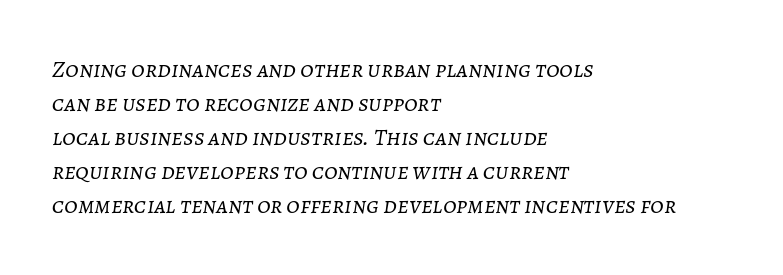
{"italic": "yes", "lean": "right", "slant_degrees": 7, "bold": "no", "underline": "no", "align": "left", "line_spacing": "normal", "line_spacing_ratio": 1.42, "letter_spacing": "normal", "letter_spacing_em": 0.0, "glyph_px": 24}
